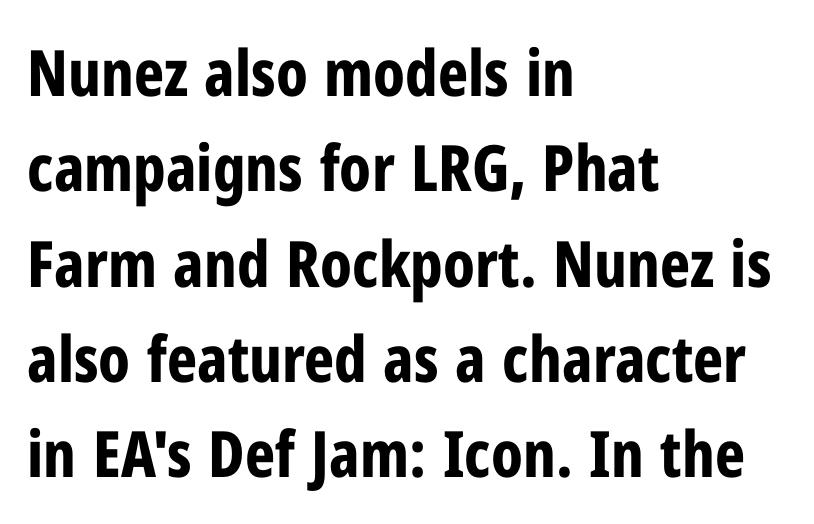
The image shows 64 px bold, condensed sans-serif type, upright; set left-aligned, normal line spacing (1.49x), normal letter spacing, not underlined; low stroke contrast and a medium x-height.
